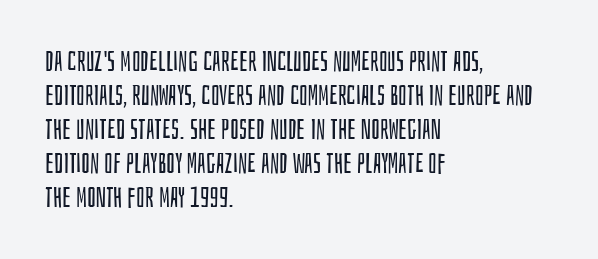
Vertical strokes here are truly vertical. Heft: none added — not bold. Here the designer chose a conventional face with non-uniform glyph widths. There is no visible air inserted between adjacent glyphs. Regarding serifs, this sample does without them. Underline: absent.
